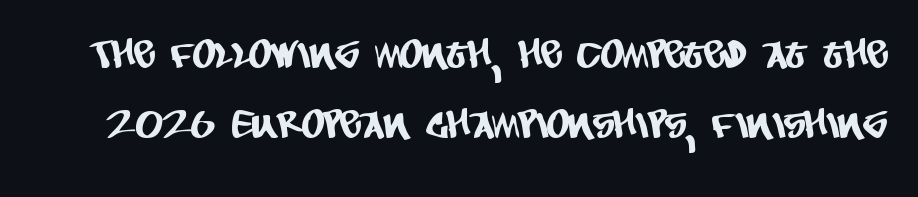
Looks like regular typesetting: each glyph gets only the width it needs. Look at the tracking — it's just the regular setting, nothing added. Font category for this specimen: sans-serif. Lines of text with bare space underneath.
